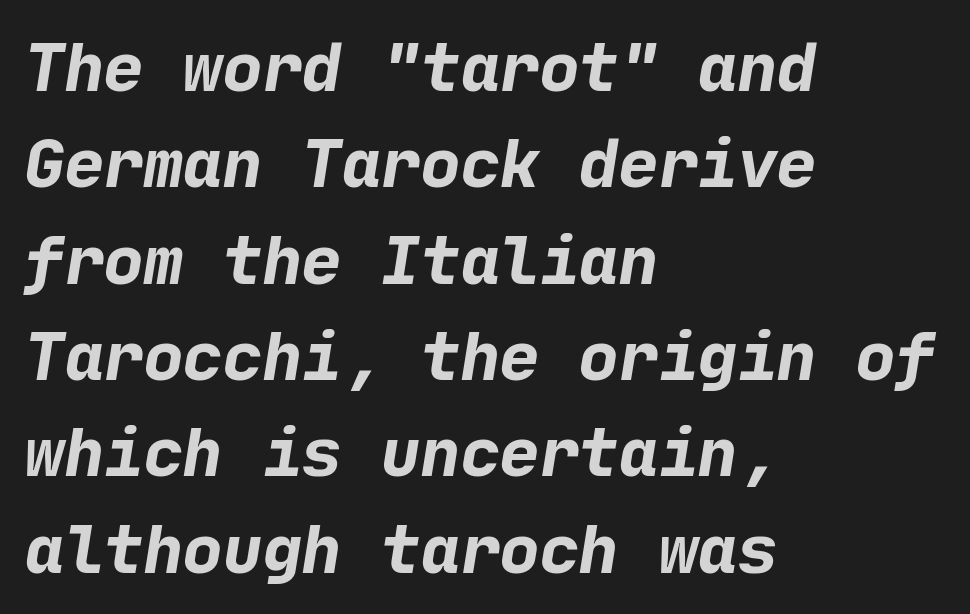
Q: Is the text bold? A: Yes.
Q: Is the typeface a serif or a sans-serif typeface? A: Sans-serif.
Q: Is the text underlined? A: No.
Q: How is the paragraph aligned? A: Left-aligned.
Q: Is the spacing between letters normal or unusually wide? A: Normal.
Q: Is the spacing between lines tight, normal or loose? A: Normal.
Q: Width (condensed, normal, or wide)? A: Normal.
Q: Stroke contrast? A: Low.
Q: x-height? A: Medium.
